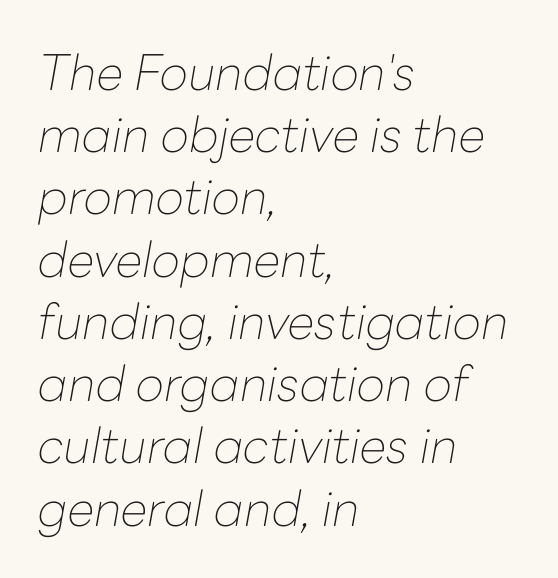
The image shows 49 px thin type, italic (leaning right); set left-aligned, normal line spacing (1.27x), normal letter spacing, not underlined; low stroke contrast and a medium x-height.
